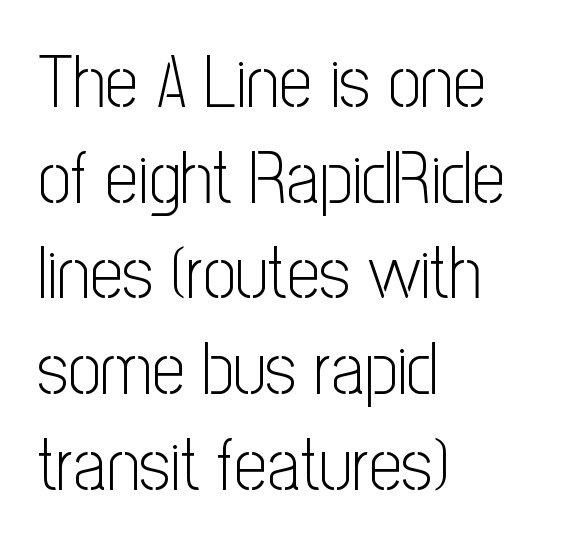
Q: Is the text bold? A: No.
Q: Is the text italic (slanted)? A: No, it is upright.
Q: Is the typeface a serif or a sans-serif typeface? A: Sans-serif.
Q: Is the text underlined? A: No.
Q: How is the paragraph aligned? A: Left-aligned.
Q: Is the spacing between letters normal or unusually wide? A: Normal.
Q: Is the spacing between lines tight, normal or loose? A: Normal.
Q: Width (condensed, normal, or wide)? A: Condensed.
Q: Stroke contrast? A: Low.
Q: x-height? A: Medium.
Q: Monospaced? A: No.
